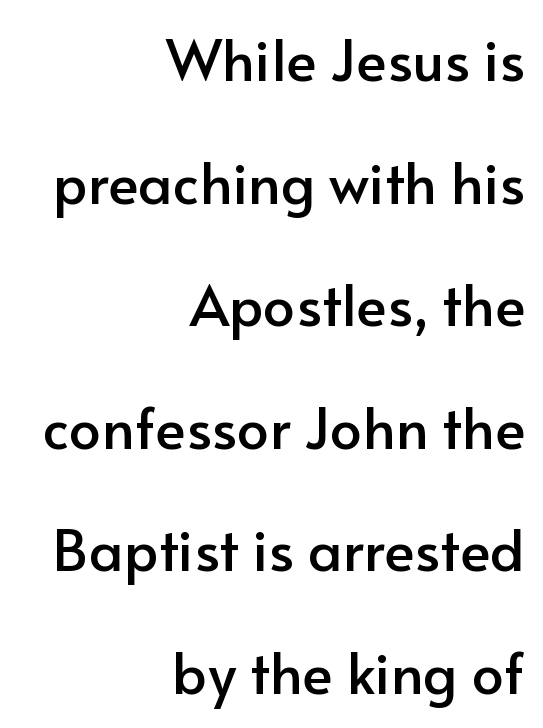
{"serif": "no", "italic": "no", "width": "normal", "stroke_contrast": "low", "x_height": "small", "monospaced": "no", "underline": "no", "align": "right", "line_spacing": "loose", "line_spacing_ratio": 2.15, "letter_spacing": "normal", "letter_spacing_em": 0.0, "glyph_px": 57}
